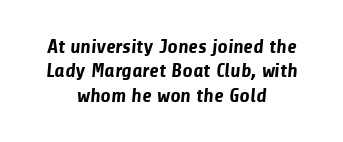
The image shows 20 px bold type; set centered, line spacing 1.22x, normal letter spacing, not underlined.
